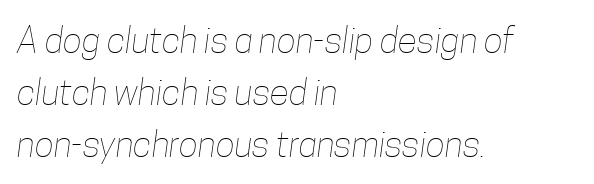
The image shows 36 px thin, condensed type; set left-aligned, normal line spacing (1.45x), normal letter spacing, not underlined; low stroke contrast and a medium x-height.
